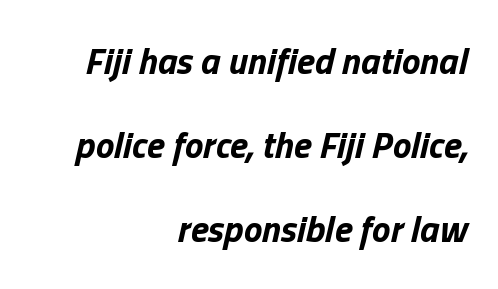
{"italic": "yes", "lean": "right", "slant_degrees": 13, "bold": "yes", "weight": "bold", "width": "normal", "stroke_contrast": "low", "x_height": "medium", "monospaced": "no", "underline": "no", "align": "right", "line_spacing": "loose", "line_spacing_ratio": 2.27, "letter_spacing": "normal", "letter_spacing_em": 0.0, "glyph_px": 37}
